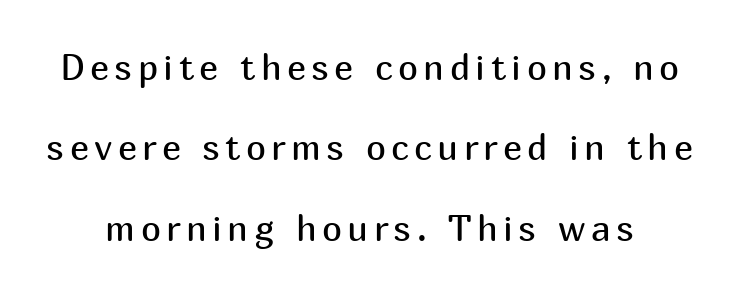
The typeface has the unassuming heft of standard copy or less. These lines stand farther apart than default settings would place them. Letters rest on an invisible, unmarked baseline. Do the characters align in a grid? No, the font is proportional. The type sits square on the baseline with zero lean.
